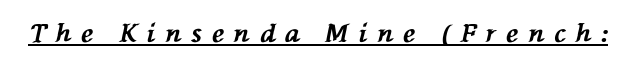
There's an unmistakable incline to the writing here. Compared with typical body copy, the letter spacing here is much looser. Check the space under the baseline: a stroke is drawn there. How heavy is the stroke? Heavy — this is a bold.
